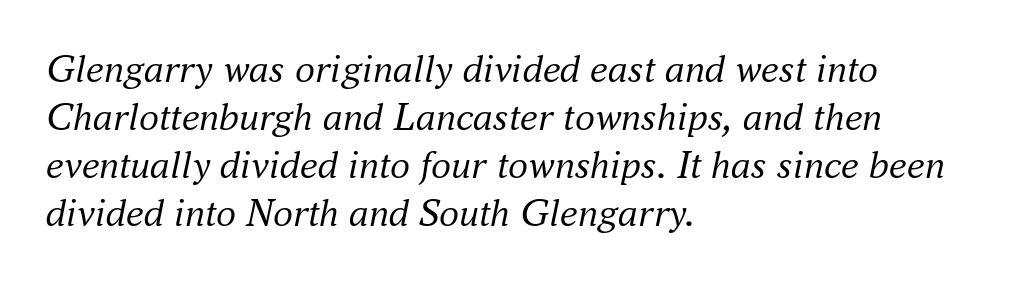
{"serif": "yes", "italic": "yes", "lean": "right", "slant_degrees": 16, "bold": "no", "weight": "regular", "width": "normal", "stroke_contrast": "medium", "x_height": "small", "monospaced": "no", "underline": "no", "align": "left", "line_spacing_ratio": 1.2, "letter_spacing": "normal", "letter_spacing_em": 0.0, "glyph_px": 40}
